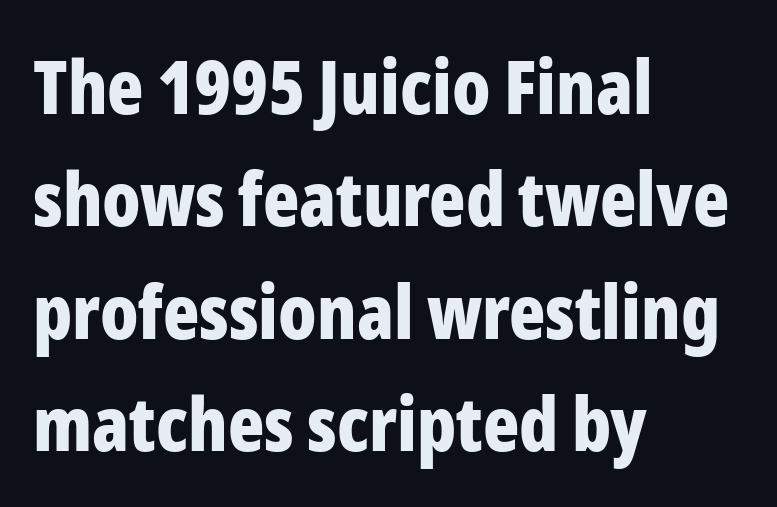
{"serif": "no", "italic": "no", "bold": "yes", "weight": "bold", "width": "condensed", "stroke_contrast": "low", "x_height": "medium", "monospaced": "no", "underline": "no", "align": "left", "line_spacing": "normal", "line_spacing_ratio": 1.5, "letter_spacing": "normal", "letter_spacing_em": 0.0, "glyph_px": 75}
